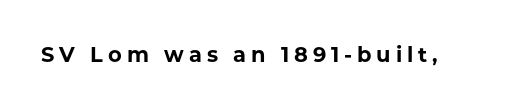
The image shows 21 px bold type, upright; set unusually wide letter spacing (+0.23 em), not underlined.
